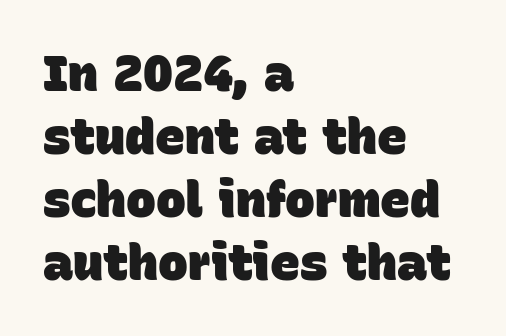
{"serif": "no", "bold": "yes", "weight": "heavy", "width": "normal", "stroke_contrast": "low", "x_height": "large", "monospaced": "no", "underline": "no", "align": "left", "line_spacing": "normal", "line_spacing_ratio": 1.26, "letter_spacing": "normal", "letter_spacing_em": 0.0, "glyph_px": 50}
